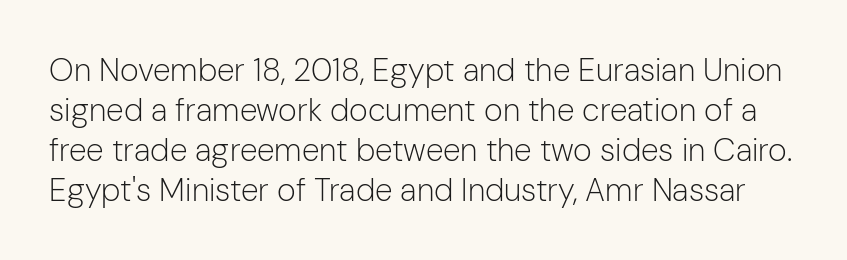
{"serif": "no", "italic": "no", "bold": "no", "weight": "light", "width": "normal", "stroke_contrast": "low", "x_height": "medium", "monospaced": "no", "underline": "no", "line_spacing": "normal", "line_spacing_ratio": 1.25, "letter_spacing": "normal", "letter_spacing_em": 0.0, "glyph_px": 32}
